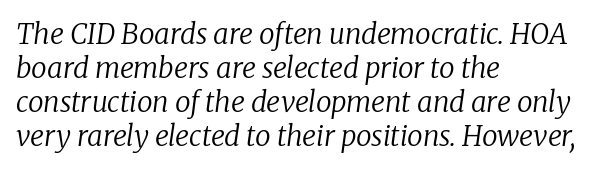
Honestly, there is no underline to notice here at all. Is the stroke heavy? The answer is a plain regular-or-lighter. The letters carry serifs — small finishing strokes at the ends of their stems. The letters are slanted; this is an italic face. Each letter keeps its own natural width here, so spacing adapts to shape.
